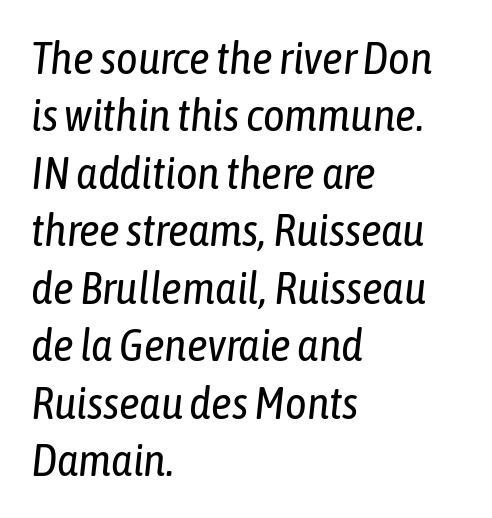
The face used here has a pronounced slope to its letters. This sample is left-justified, so line endings fall wherever the words run out. The leading is moderate, giving the passage an even texture. Is this a fixed-width face? No — the glyphs have proportional, varying widths. Inter-character spacing is left at the font's built-in metrics. No extra ink here — the face is not bold.
